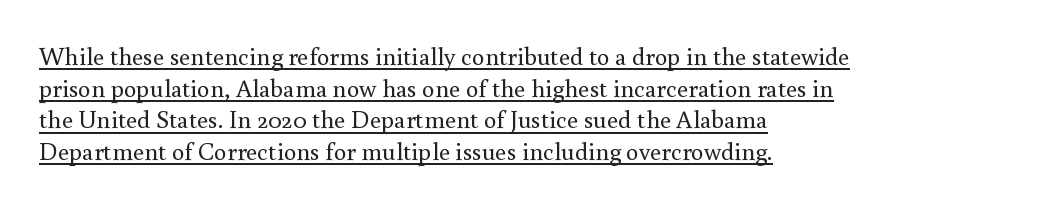
The axis of the letterforms is exactly vertical. A student would call this left alignment; a typographer would say flush left, rag right. Think standard paragraph weight, or any step lighter than that. The passage shown is underscored from start to finish. Default kerning and tracking; the words read as compact shapes.
